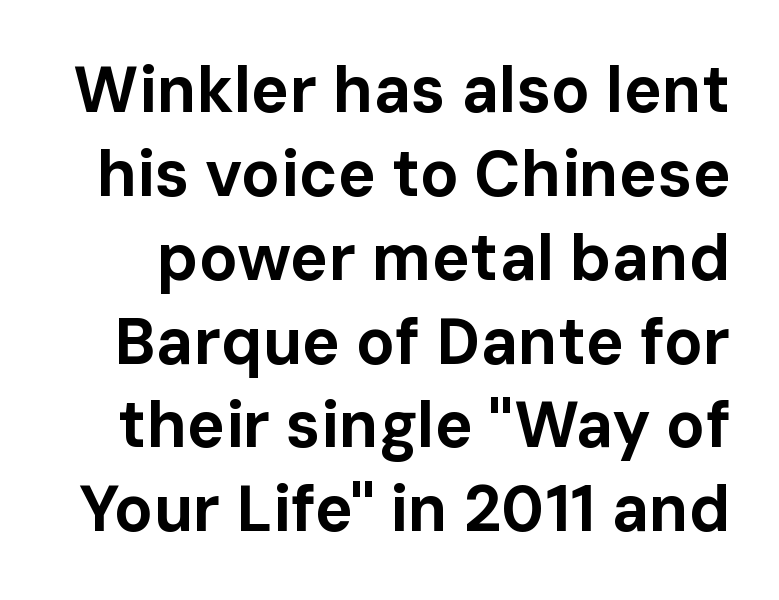
{"serif": "no", "italic": "no", "bold": "yes", "weight": "bold", "width": "normal", "stroke_contrast": "low", "x_height": "medium", "monospaced": "no", "underline": "no", "line_spacing": "normal", "line_spacing_ratio": 1.31, "letter_spacing": "normal", "letter_spacing_em": 0.0, "glyph_px": 64}
